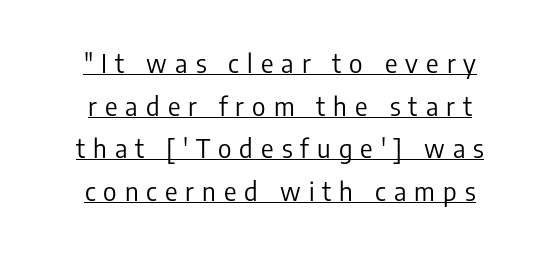
Q: Is the text bold? A: No.
Q: Is the text italic (slanted)? A: No, it is upright.
Q: Is the text underlined? A: Yes.
Q: How is the paragraph aligned? A: Centered.
Q: Is the spacing between letters normal or unusually wide? A: Unusually wide.
Q: Is the spacing between lines tight, normal or loose? A: Normal.
